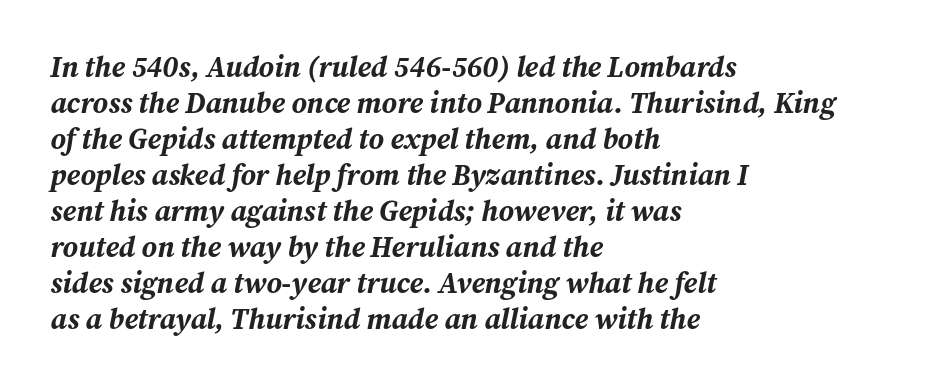
The image shows 29 px bold type, italic (leaning right); set left-aligned, line spacing 1.24x, normal letter spacing, not underlined; medium stroke contrast and a medium x-height.
